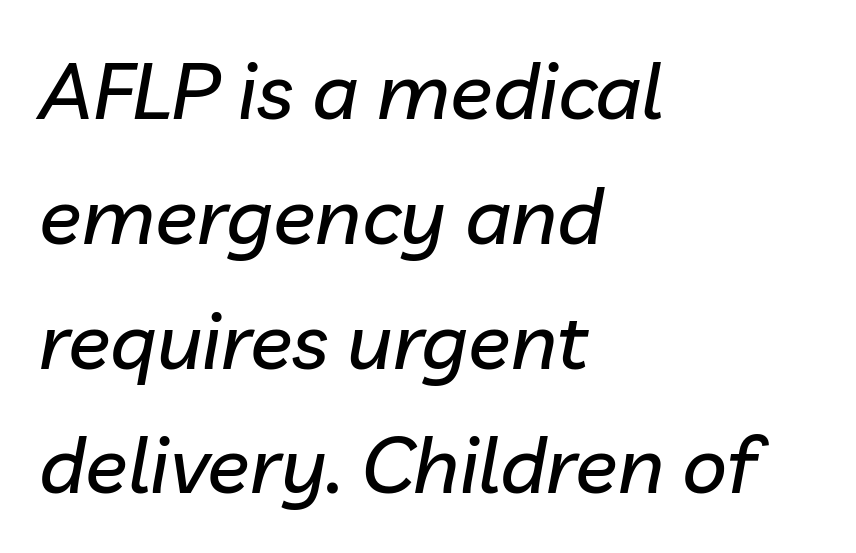
Q: Is the text italic (slanted)? A: Yes, it leans right by about 10 degrees.
Q: Is the text underlined? A: No.
Q: How is the paragraph aligned? A: Left-aligned.
Q: Is the spacing between letters normal or unusually wide? A: Normal.
Q: Is the spacing between lines tight, normal or loose? A: Normal.
Q: Width (condensed, normal, or wide)? A: Normal.
Q: Stroke contrast? A: Low.
Q: x-height? A: Medium.
Q: Monospaced? A: No.
